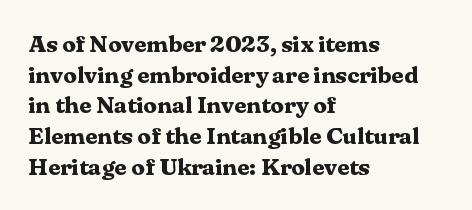
{"italic": "no", "bold": "yes", "underline": "no", "align": "left", "line_spacing": "normal", "line_spacing_ratio": 1.28, "letter_spacing": "normal", "letter_spacing_em": 0.0, "glyph_px": 24}
